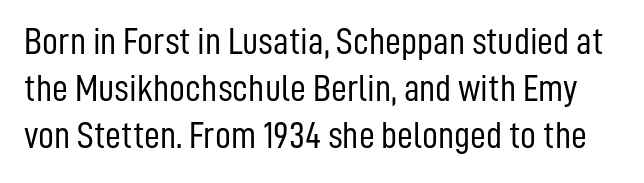
{"serif": "no", "italic": "no", "bold": "no", "weight": "light", "width": "condensed", "stroke_contrast": "low", "x_height": "medium", "monospaced": "no", "underline": "no", "line_spacing_ratio": 1.21, "letter_spacing": "normal", "letter_spacing_em": 0.0, "glyph_px": 39}
